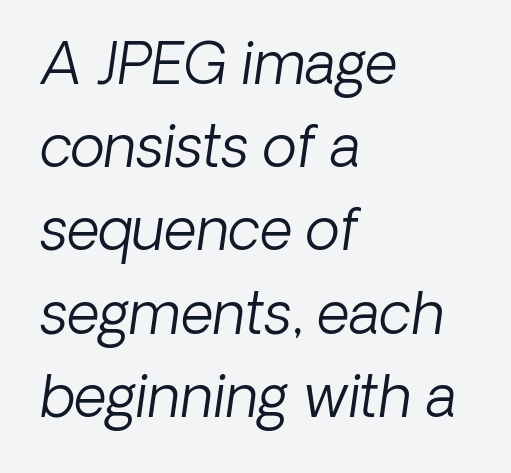
{"serif": "no", "bold": "no", "weight": "light", "width": "normal", "stroke_contrast": "low", "x_height": "medium", "monospaced": "no", "underline": "no", "align": "left", "line_spacing": "normal", "line_spacing_ratio": 1.46, "letter_spacing": "normal", "letter_spacing_em": 0.0, "glyph_px": 57}
